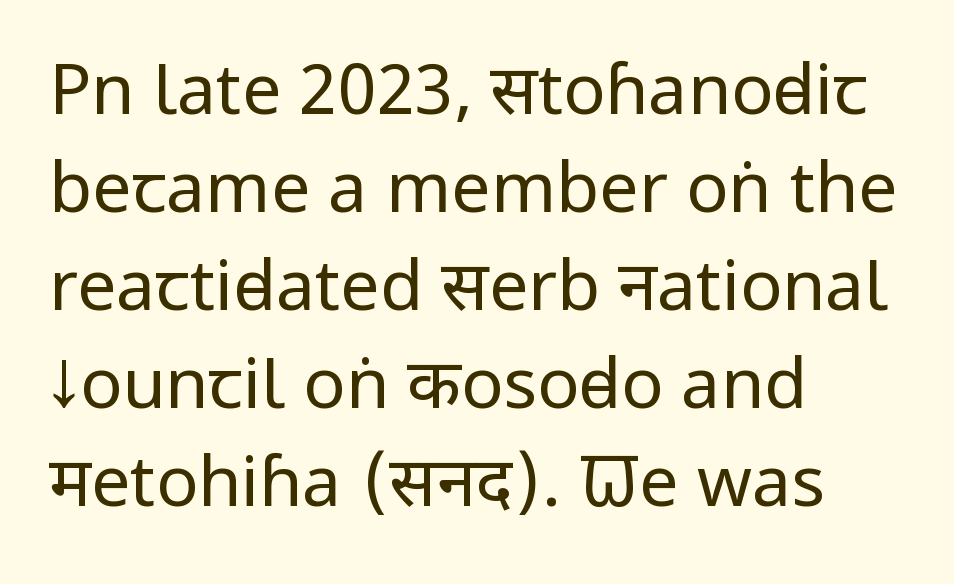
The image shows 70 px regular-weight, condensed sans-serif type, upright; set left-aligned, normal line spacing (1.4x), normal letter spacing, not underlined; low stroke contrast and a large x-height.
